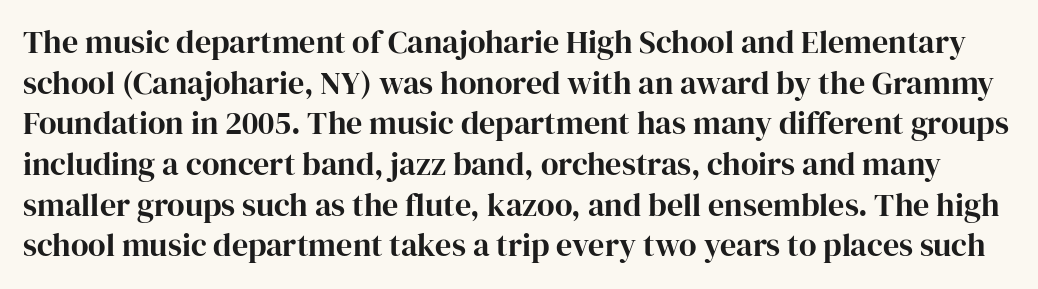
The passage shown is typed in a proportional face where columns would drift. The zone under the glyphs is completely vacant. A typesetter would call this leading conventional body-copy spacing. Every character sits straight up, as roman type does.
